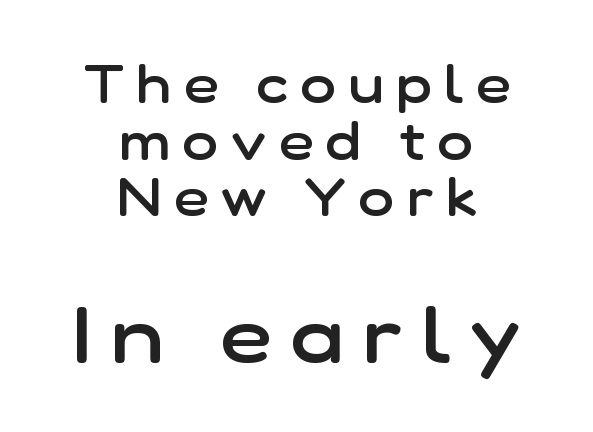
{"serif": "no", "italic": "no", "bold": "semi", "weight": "semibold", "width": "normal", "stroke_contrast": "low", "x_height": "medium", "monospaced": "no", "underline": "no", "align": "center", "line_spacing": "tight", "line_spacing_ratio": 1.07, "letter_spacing": "wide", "letter_spacing_em": 0.24, "larger_block": "second", "size_ratio": 1.51, "glyph_px": 80}
